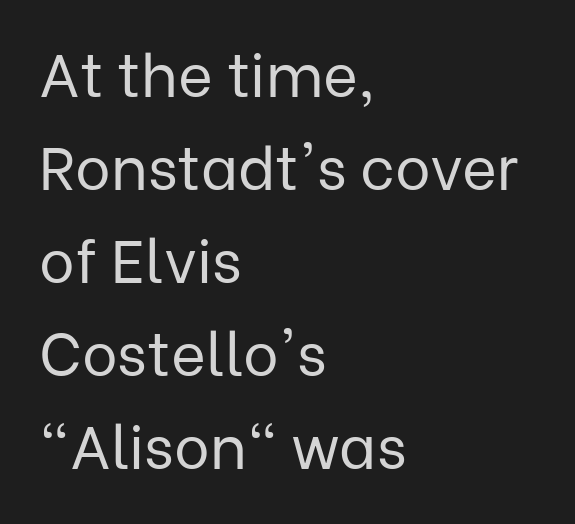
The image shows 60 px regular-weight sans-serif type, upright; set left-aligned, normal line spacing (1.55x), normal letter spacing, not underlined; low stroke contrast and a medium x-height.
